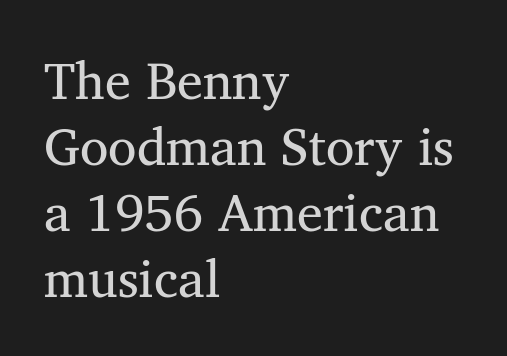
Ink coverage per letter is moderate at most. A classic flush-left, rag-right setting is used for this passage. No word sits above an underline. The type sits square on the baseline with zero lean. The font family rendered here belongs to the serif group.
